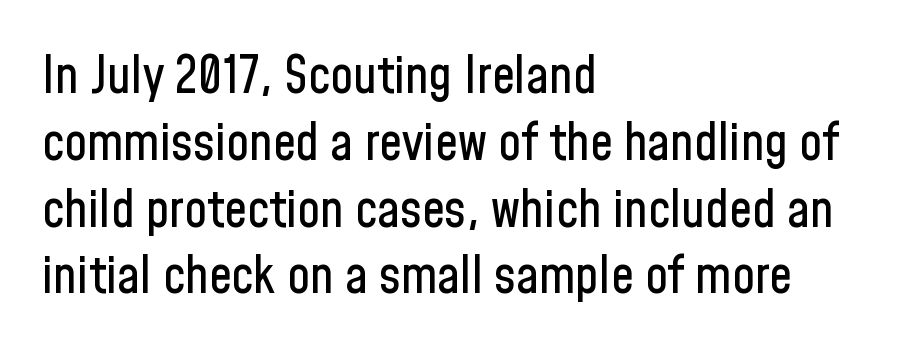
Q: Is the text italic (slanted)? A: No, it is upright.
Q: Is the typeface a serif or a sans-serif typeface? A: Sans-serif.
Q: Is the text underlined? A: No.
Q: How is the paragraph aligned? A: Left-aligned.
Q: Is the spacing between letters normal or unusually wide? A: Normal.
Q: Is the spacing between lines tight, normal or loose? A: Normal.
Q: Width (condensed, normal, or wide)? A: Condensed.
Q: Stroke contrast? A: Low.
Q: x-height? A: Medium.
Q: Monospaced? A: No.
